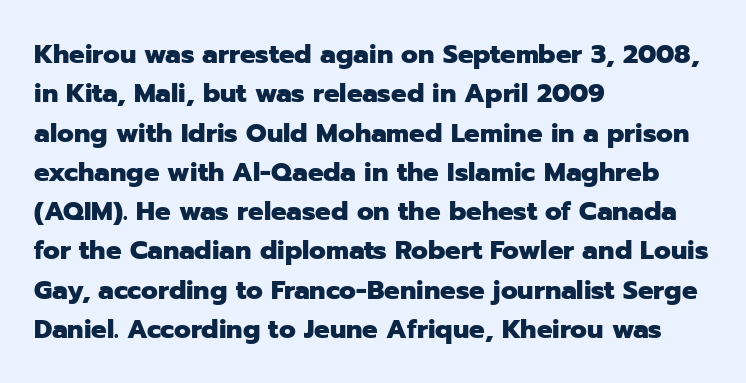
{"italic": "no", "bold": "yes", "underline": "no", "align": "left", "line_spacing": "normal", "line_spacing_ratio": 1.51, "letter_spacing": "normal", "letter_spacing_em": 0.0, "glyph_px": 26}
